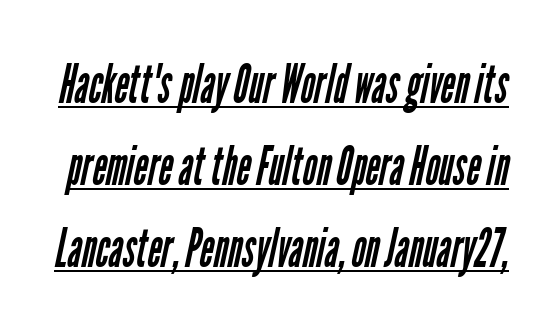
Q: Is the text bold? A: No.
Q: Is the typeface a serif or a sans-serif typeface? A: Sans-serif.
Q: Is the text underlined? A: Yes.
Q: Is the spacing between letters normal or unusually wide? A: Normal.
Q: Is the spacing between lines tight, normal or loose? A: Normal.
Q: Width (condensed, normal, or wide)? A: Condensed.
Q: Stroke contrast? A: Low.
Q: x-height? A: Medium.
Q: Monospaced? A: No.
